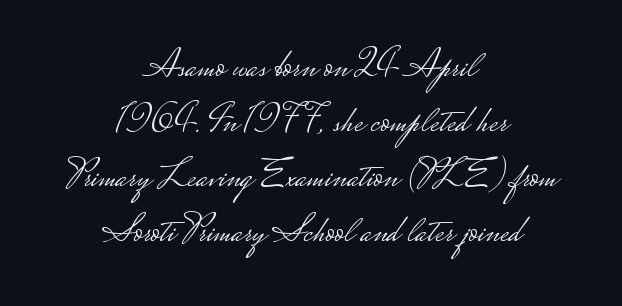
The image shows 39 px light, wide sans-serif type; set centered, normal line spacing (1.41x), normal letter spacing, not underlined; low stroke contrast.
